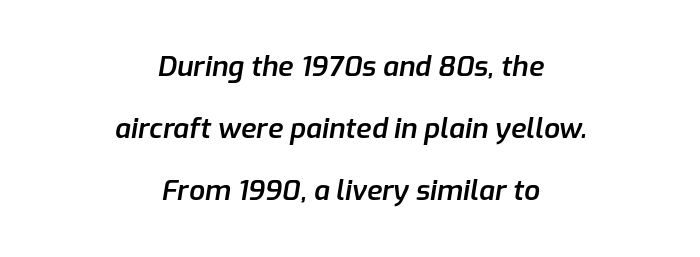
The image shows 28 px semibold type, italic (leaning right); set centered, loose line spacing (2.21x), normal letter spacing, not underlined; low stroke contrast and a medium x-height.
